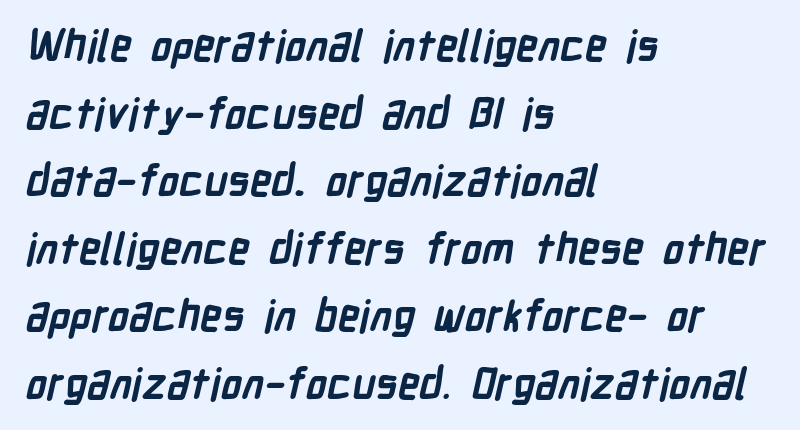
The image shows 43 px semibold, condensed sans-serif type; set left-aligned, normal line spacing (1.57x), normal letter spacing, not underlined; low stroke contrast and a medium x-height.
